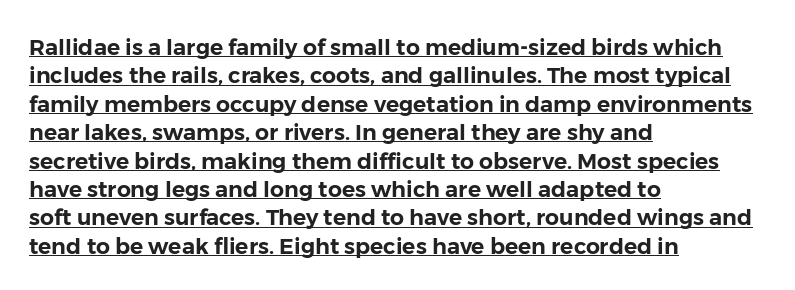
Q: Is the text italic (slanted)? A: No, it is upright.
Q: Is the text underlined? A: Yes.
Q: How is the paragraph aligned? A: Left-aligned.
Q: Is the spacing between letters normal or unusually wide? A: Normal.
Q: Is the spacing between lines tight, normal or loose? A: Normal.
